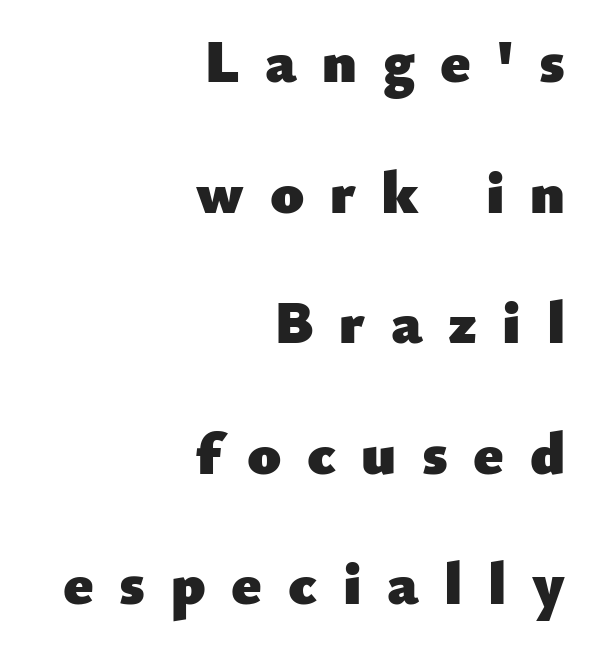
Q: Is the text bold? A: Yes.
Q: Is the text italic (slanted)? A: No, it is upright.
Q: Is the typeface a serif or a sans-serif typeface? A: Sans-serif.
Q: Is the text underlined? A: No.
Q: How is the paragraph aligned? A: Right-aligned.
Q: Is the spacing between letters normal or unusually wide? A: Unusually wide.
Q: Is the spacing between lines tight, normal or loose? A: Loose.
Q: Width (condensed, normal, or wide)? A: Normal.
Q: Stroke contrast? A: Low.
Q: x-height? A: Small.
Q: Monospaced? A: No.
